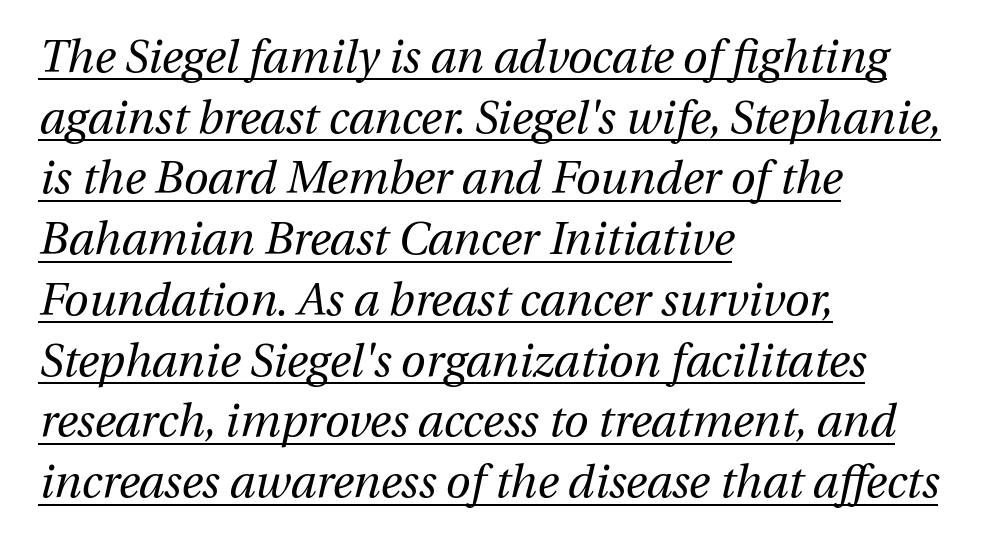
Q: Is the text bold? A: No.
Q: Is the text italic (slanted)? A: Yes, it leans right by about 13 degrees.
Q: Is the text underlined? A: Yes.
Q: How is the paragraph aligned? A: Left-aligned.
Q: Is the spacing between letters normal or unusually wide? A: Normal.
Q: Is the spacing between lines tight, normal or loose? A: Normal.
Q: Width (condensed, normal, or wide)? A: Normal.
Q: Stroke contrast? A: Medium.
Q: x-height? A: Medium.
Q: Monospaced? A: No.
